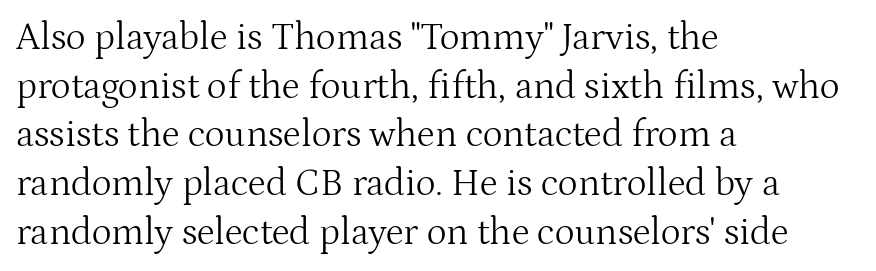
Reading down the column, the eye jumps a familiar distance to each next line. These glyphs show unthickened strokes, regular width or finer. Rule under the text: the space is simply empty. Each letter keeps its own natural width here, so spacing adapts to shape. The characters display serif detailing at their extremities.
